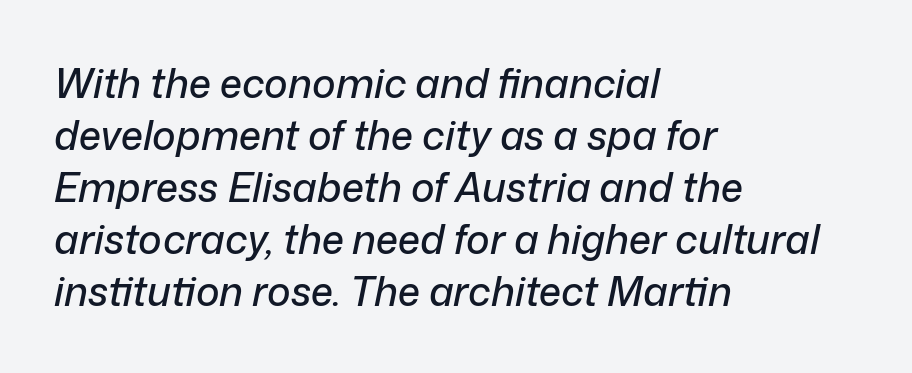
Q: Is the text italic (slanted)? A: Yes, it leans right by about 12 degrees.
Q: Is the text underlined? A: No.
Q: How is the paragraph aligned? A: Left-aligned.
Q: Is the spacing between letters normal or unusually wide? A: Normal.
Q: Is the spacing between lines tight, normal or loose? A: Normal.
Q: Width (condensed, normal, or wide)? A: Normal.
Q: Stroke contrast? A: Low.
Q: x-height? A: Medium.
Q: Monospaced? A: No.
